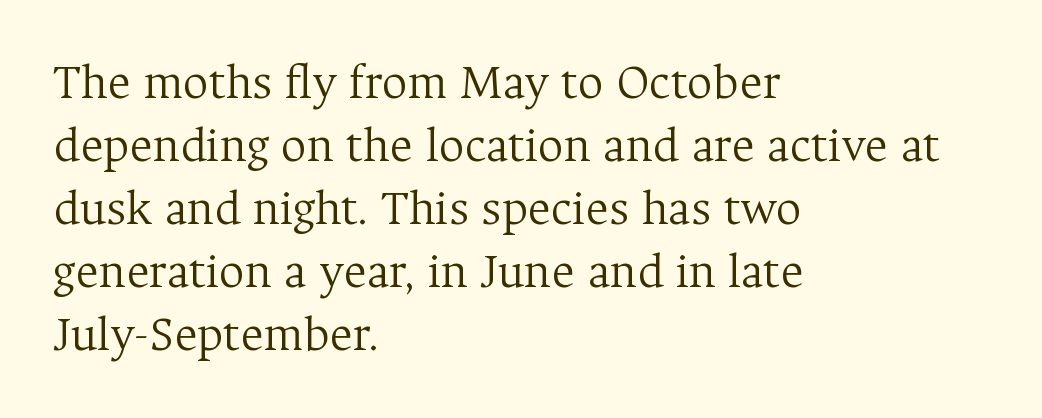
Reading down the column, the eye jumps a familiar distance to each next line. Honestly, the letter spacing is just normal — you wouldn't notice it. The letters advance in unequal steps, a hallmark of proportional type. Posture: vertical.
